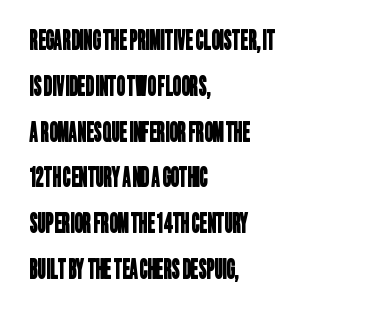
Q: Is the text underlined? A: No.
Q: How is the paragraph aligned? A: Left-aligned.
Q: Is the spacing between letters normal or unusually wide? A: Normal.
